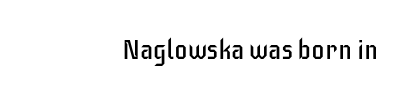
The image shows 27 px text type, upright; set right-aligned, normal letter spacing, not underlined.
